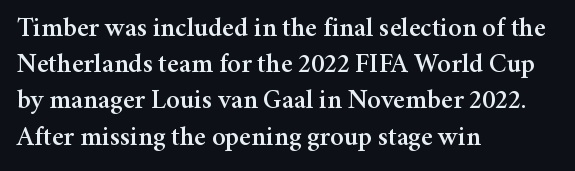
A normal amount of white space separates one row of letters from the next. Rendered with straight, roman letterforms. Rule under the text: the space is simply empty. Glyph-to-glyph distance matches everyday printed text. Horizontal alignment here is leftward, the default for most running prose.
